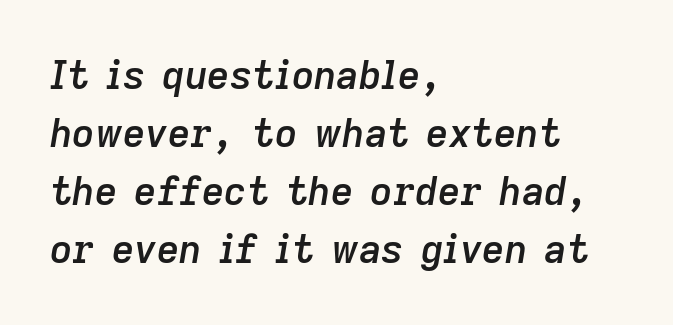
Q: Is the text bold? A: Semi-bold.
Q: Is the text italic (slanted)? A: Yes, it leans right by about 9 degrees.
Q: Is the text underlined? A: No.
Q: How is the paragraph aligned? A: Left-aligned.
Q: Is the spacing between letters normal or unusually wide? A: Normal.
Q: Is the spacing between lines tight, normal or loose? A: Normal.
Q: Width (condensed, normal, or wide)? A: Normal.
Q: Stroke contrast? A: Low.
Q: x-height? A: Medium.
Q: Monospaced? A: No.
